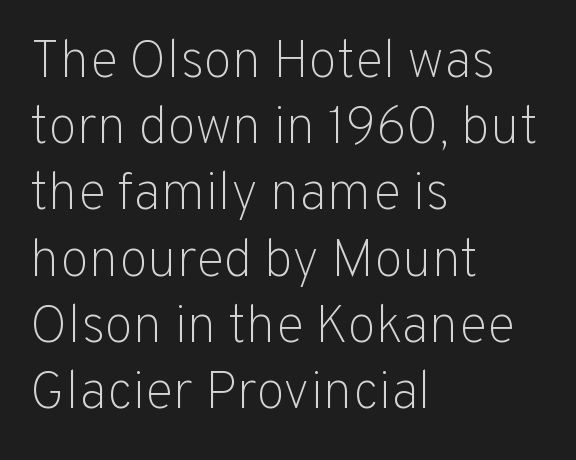
{"serif": "no", "italic": "no", "bold": "no", "weight": "light", "width": "normal", "stroke_contrast": "low", "x_height": "medium", "monospaced": "no", "underline": "no", "align": "left", "line_spacing": "normal", "line_spacing_ratio": 1.25, "letter_spacing": "normal", "letter_spacing_em": 0.0, "glyph_px": 53}
